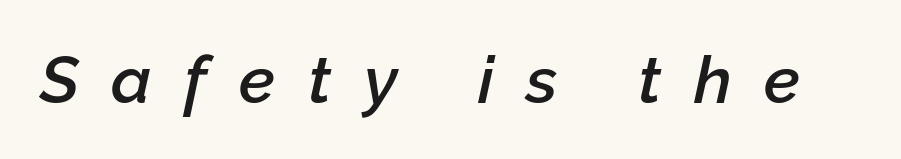
Q: Is the text bold? A: Semi-bold.
Q: Is the text italic (slanted)? A: Yes, it leans right by about 12 degrees.
Q: Is the text underlined? A: No.
Q: Is the spacing between letters normal or unusually wide? A: Unusually wide.
Q: Width (condensed, normal, or wide)? A: Normal.
Q: Stroke contrast? A: Low.
Q: x-height? A: Medium.
Q: Monospaced? A: No.
